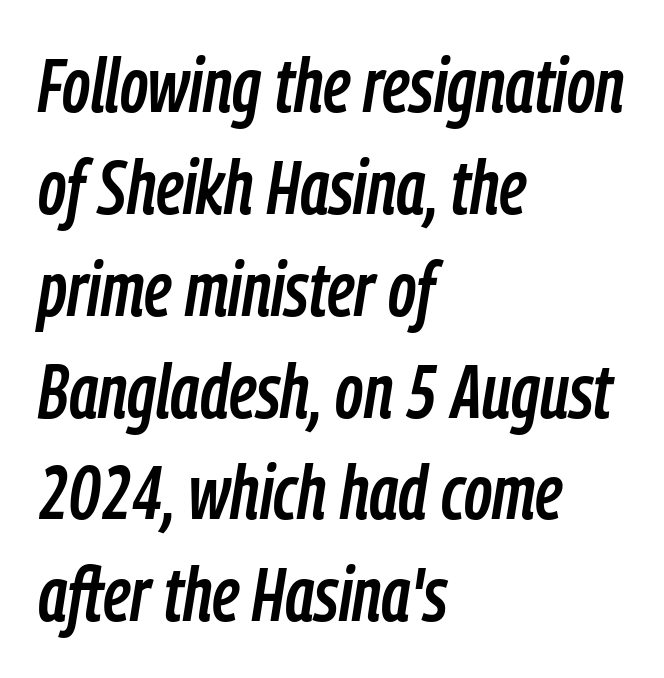
{"italic": "yes", "lean": "right", "slant_degrees": 9, "width": "condensed", "stroke_contrast": "low", "x_height": "medium", "monospaced": "no", "underline": "no", "align": "left", "line_spacing": "normal", "line_spacing_ratio": 1.34, "letter_spacing": "normal", "letter_spacing_em": 0.0, "glyph_px": 76}
